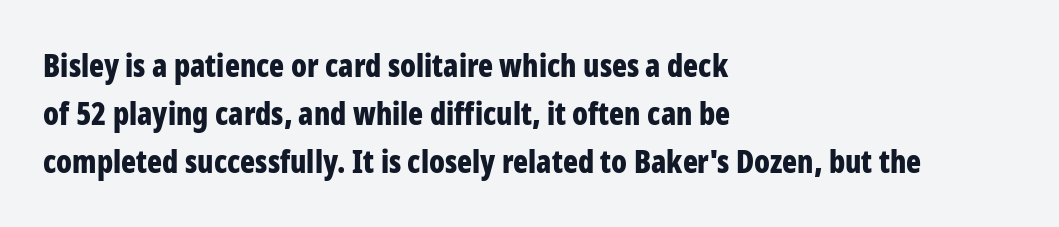
The passage shown stacks its lines at a standard gap. Alignment: flush left. What kind of face is this? One without serifs — a sans. Ordinary non-slanted type is in use. There is no visible air inserted between adjacent glyphs. This sample has the flowing, uneven cadence of proportional lettering.
